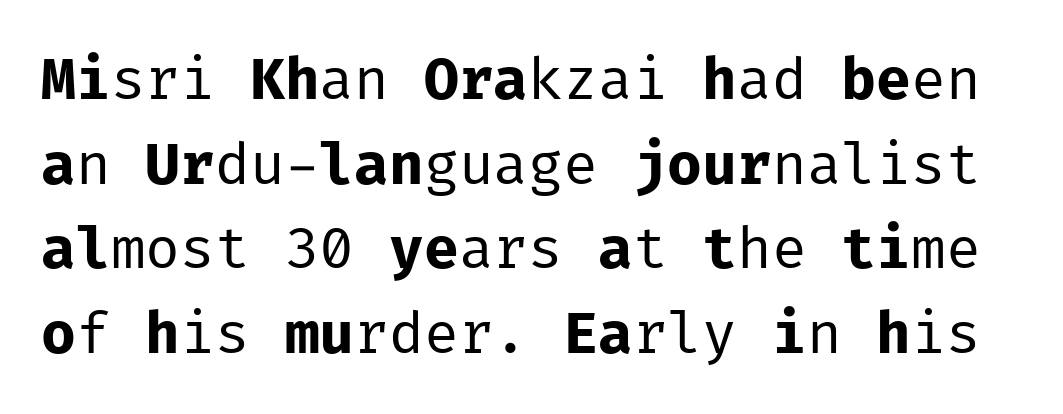
The image shows 58 px regular-weight sans-serif type, upright, monospaced; set normal line spacing (1.46x), normal letter spacing, not underlined; low stroke contrast and a medium x-height.
